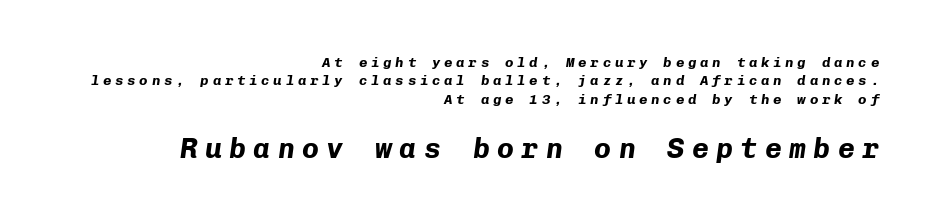
This sample keeps an unexceptional amount of space between lines. The whole block is typeset with a tilt. The horizontal fit of the characters is loose and conspicuously gappy. This rendering features lettering with no underline. Between these two stacked blocks, the lower one wins on size.
